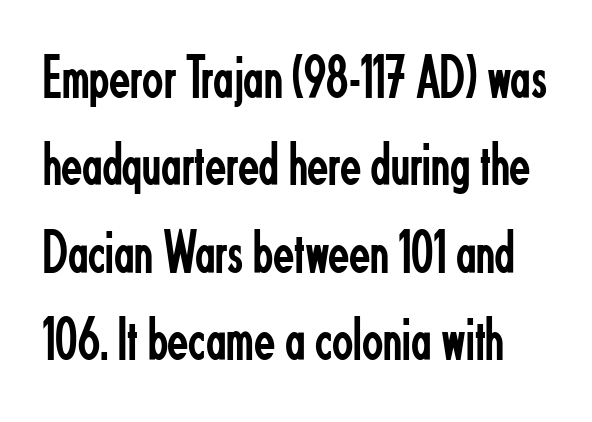
The image shows 62 px regular-weight, condensed sans-serif type, upright; set normal line spacing (1.41x), normal letter spacing, not underlined; low stroke contrast and a small x-height.
